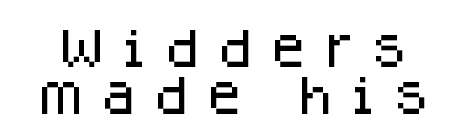
Q: Is the text italic (slanted)? A: No, it is upright.
Q: Is the typeface a serif or a sans-serif typeface? A: Sans-serif.
Q: Is the text underlined? A: No.
Q: Is the spacing between letters normal or unusually wide? A: Unusually wide.
Q: Is the spacing between lines tight, normal or loose? A: Tight.
Q: Width (condensed, normal, or wide)? A: Normal.
Q: Stroke contrast? A: Low.
Q: x-height? A: Large.
Q: Monospaced? A: No.
